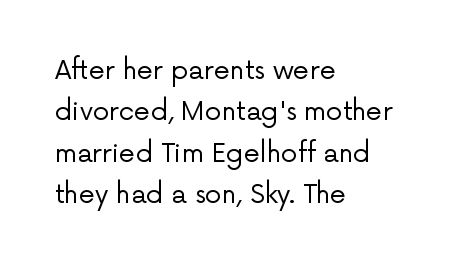
Q: Is the text bold? A: No.
Q: Is the text italic (slanted)? A: No, it is upright.
Q: Is the text underlined? A: No.
Q: How is the paragraph aligned? A: Left-aligned.
Q: Is the spacing between letters normal or unusually wide? A: Normal.
Q: Is the spacing between lines tight, normal or loose? A: Normal.
